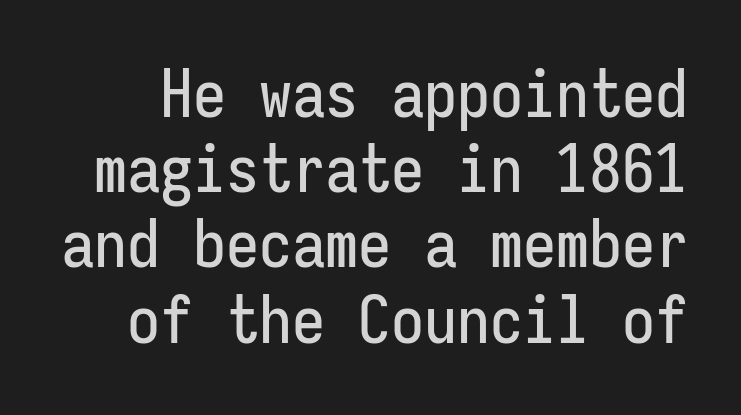
The image shows 66 px condensed sans-serif type, upright, monospaced; set tight line spacing (1.14x), normal letter spacing, not underlined; low stroke contrast and a medium x-height.
